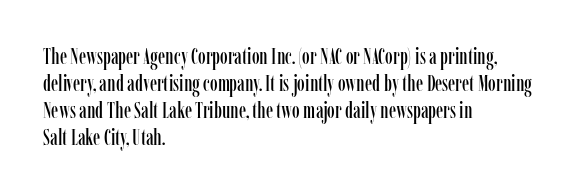
Is the block centered? No — it sits flush against the left margin. Beneath every word, the page is bare. What stands out about the letter spacing? Nothing — it is the standard amount. The lettering stays uniformly vertical, giving the passage a roman look.
